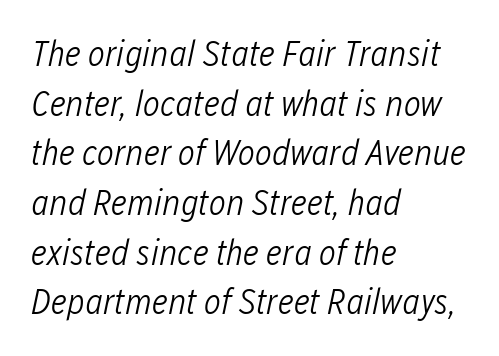
The paragraph shown leans on its left margin. The face used here has a pronounced slope to its letters. The weight would be labelled regular, book, light, or lighter still. Evenly set lines give the paragraph a standard silhouette.
